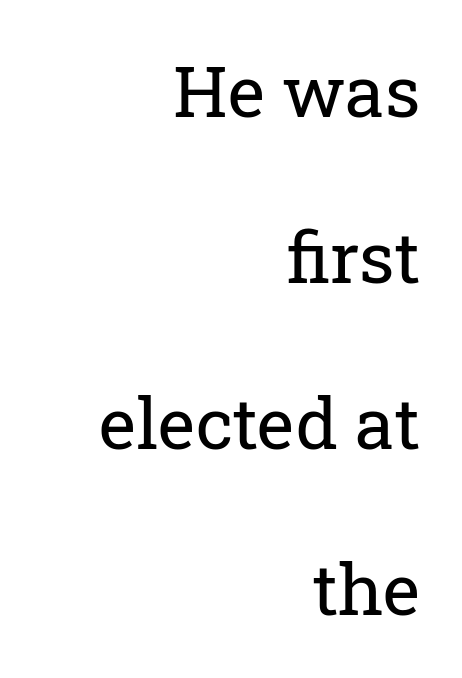
Q: Is the text bold? A: No.
Q: Is the text italic (slanted)? A: No, it is upright.
Q: Is the typeface a serif or a sans-serif typeface? A: Serif.
Q: Is the text underlined? A: No.
Q: How is the paragraph aligned? A: Right-aligned.
Q: Is the spacing between letters normal or unusually wide? A: Normal.
Q: Is the spacing between lines tight, normal or loose? A: Loose.
Q: Width (condensed, normal, or wide)? A: Normal.
Q: Stroke contrast? A: Low.
Q: x-height? A: Medium.
Q: Monospaced? A: No.
